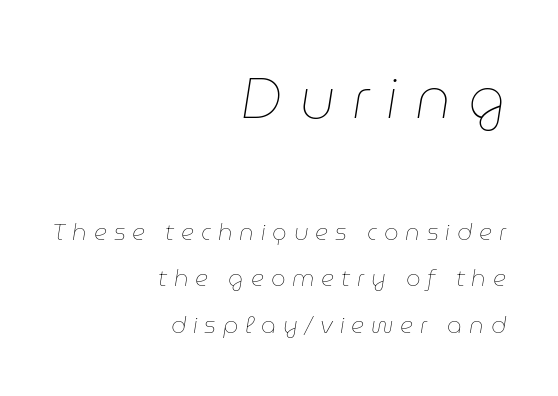
Q: Is the text bold? A: No.
Q: Is the text italic (slanted)? A: Yes, it leans right by about 9 degrees.
Q: Is the text underlined? A: No.
Q: How is the paragraph aligned? A: Right-aligned.
Q: Is the spacing between letters normal or unusually wide? A: Unusually wide.
Q: Is the spacing between lines tight, normal or loose? A: Loose.
Q: Which block of text is set in a larger size, the first (top) or the second (bottom)? A: The first (top) one.
Q: Width (condensed, normal, or wide)? A: Normal.
Q: Stroke contrast? A: Low.
Q: x-height? A: Medium.
Q: Monospaced? A: No.
